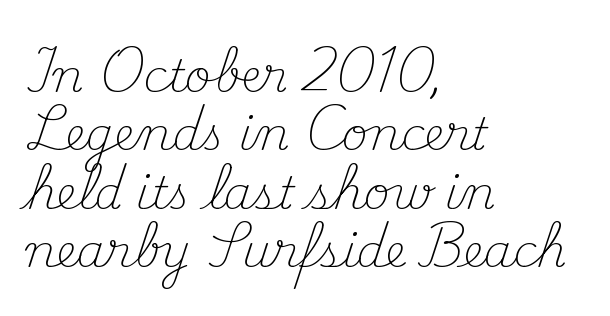
Q: Is the text bold? A: No.
Q: Is the text italic (slanted)? A: Yes.
Q: Is the typeface a serif or a sans-serif typeface? A: Serif.
Q: Is the text underlined? A: No.
Q: How is the paragraph aligned? A: Left-aligned.
Q: Is the spacing between letters normal or unusually wide? A: Normal.
Q: Is the spacing between lines tight, normal or loose? A: Normal.
Q: Width (condensed, normal, or wide)? A: Normal.
Q: Stroke contrast? A: Medium.
Q: x-height? A: Small.
Q: Monospaced? A: No.
